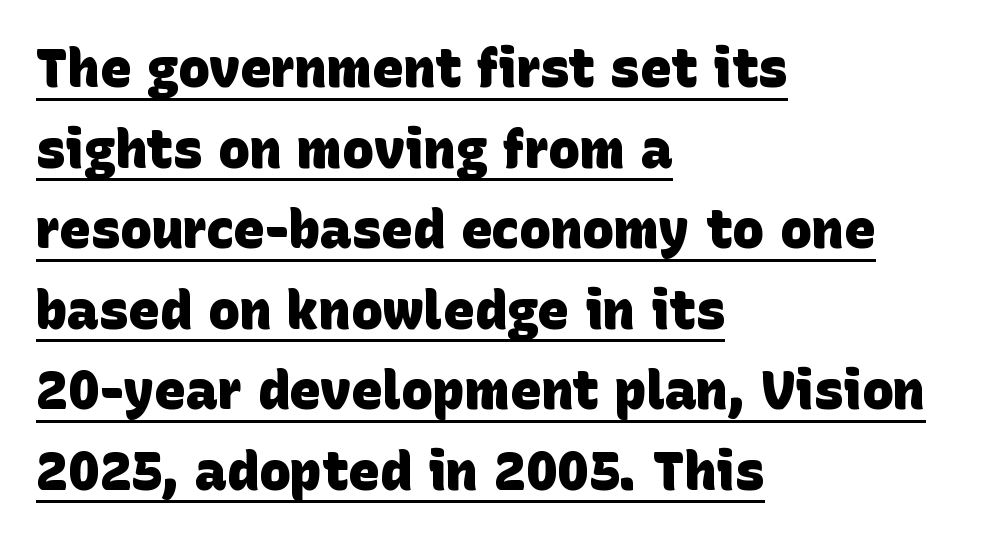
Q: Is the text bold? A: Yes.
Q: Is the typeface a serif or a sans-serif typeface? A: Sans-serif.
Q: Is the text underlined? A: Yes.
Q: How is the paragraph aligned? A: Left-aligned.
Q: Is the spacing between letters normal or unusually wide? A: Normal.
Q: Is the spacing between lines tight, normal or loose? A: Normal.
Q: Width (condensed, normal, or wide)? A: Normal.
Q: Stroke contrast? A: Low.
Q: x-height? A: Large.
Q: Monospaced? A: No.
